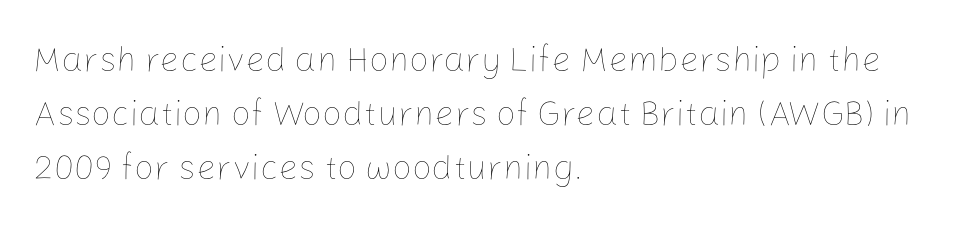
Q: Is the text bold? A: No.
Q: Is the text italic (slanted)? A: No, it is upright.
Q: Is the text underlined? A: No.
Q: How is the paragraph aligned? A: Left-aligned.
Q: Is the spacing between letters normal or unusually wide? A: Normal.
Q: Is the spacing between lines tight, normal or loose? A: Normal.
Q: Width (condensed, normal, or wide)? A: Normal.
Q: Stroke contrast? A: Low.
Q: x-height? A: Medium.
Q: Monospaced? A: No.
